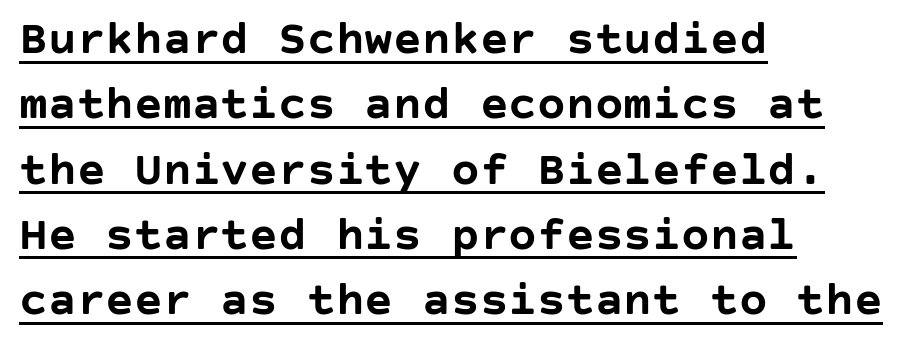
Q: Is the text bold? A: Yes.
Q: Is the text italic (slanted)? A: No, it is upright.
Q: Is the typeface a serif or a sans-serif typeface? A: Sans-serif.
Q: Is the text underlined? A: Yes.
Q: How is the paragraph aligned? A: Left-aligned.
Q: Is the spacing between letters normal or unusually wide? A: Normal.
Q: Is the spacing between lines tight, normal or loose? A: Normal.
Q: Width (condensed, normal, or wide)? A: Normal.
Q: Stroke contrast? A: Low.
Q: x-height? A: Large.
